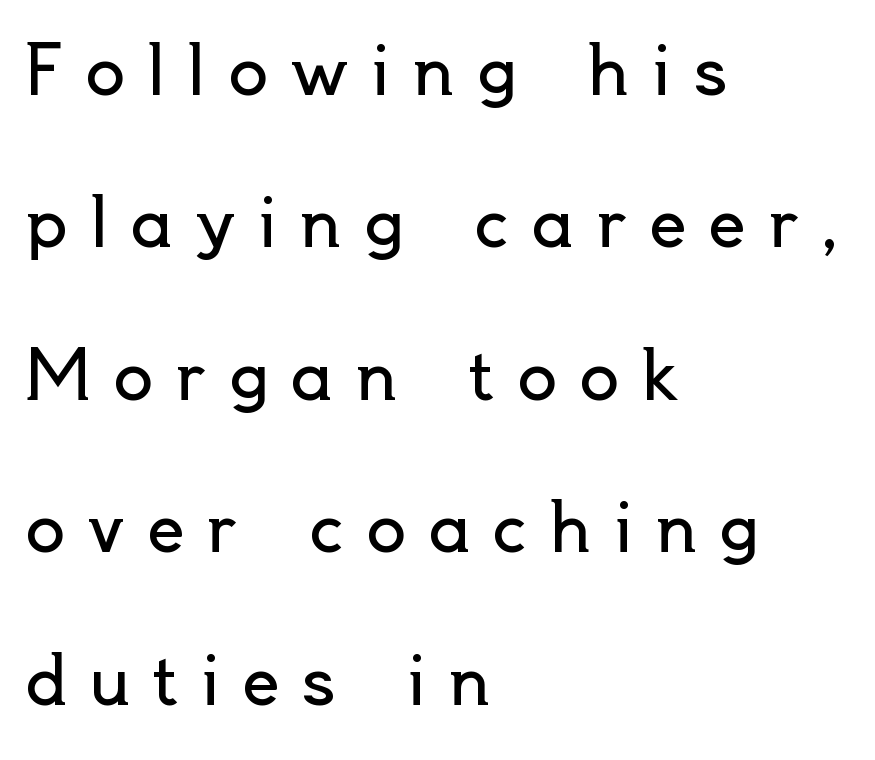
{"serif": "no", "italic": "no", "bold": "no", "weight": "regular", "width": "normal", "x_height": "small", "monospaced": "no", "underline": "no", "align": "left", "line_spacing": "loose", "line_spacing_ratio": 2.31, "letter_spacing": "wide", "letter_spacing_em": 0.34, "glyph_px": 66}
